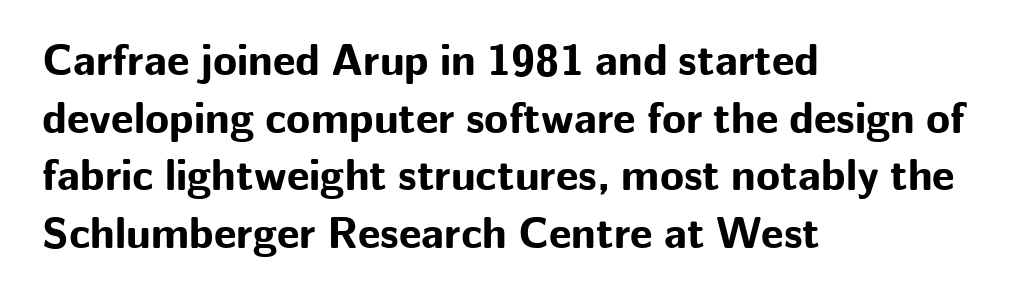
The lettering holds an erect, upright posture throughout. What stands out about the letter spacing? Nothing — it is the standard amount. The passage shown is typed in a proportional face where columns would drift. The strip under each line holds only bare page.
